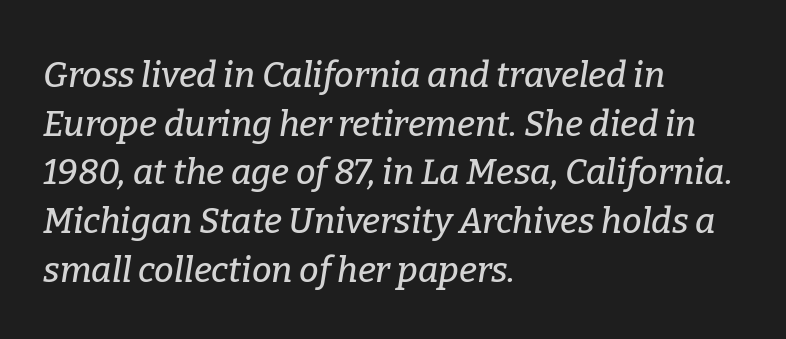
{"serif": "yes", "italic": "yes", "lean": "right", "slant_degrees": 9, "width": "normal", "stroke_contrast": "low", "x_height": "medium", "monospaced": "no", "underline": "no", "align": "left", "line_spacing": "normal", "line_spacing_ratio": 1.39, "letter_spacing": "normal", "letter_spacing_em": 0.0, "glyph_px": 35}
